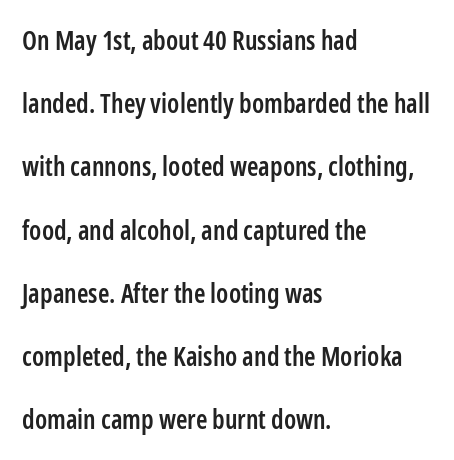
Q: Is the text bold? A: Semi-bold.
Q: Is the text italic (slanted)? A: No, it is upright.
Q: Is the text underlined? A: No.
Q: How is the paragraph aligned? A: Left-aligned.
Q: Is the spacing between letters normal or unusually wide? A: Normal.
Q: Is the spacing between lines tight, normal or loose? A: Loose.
